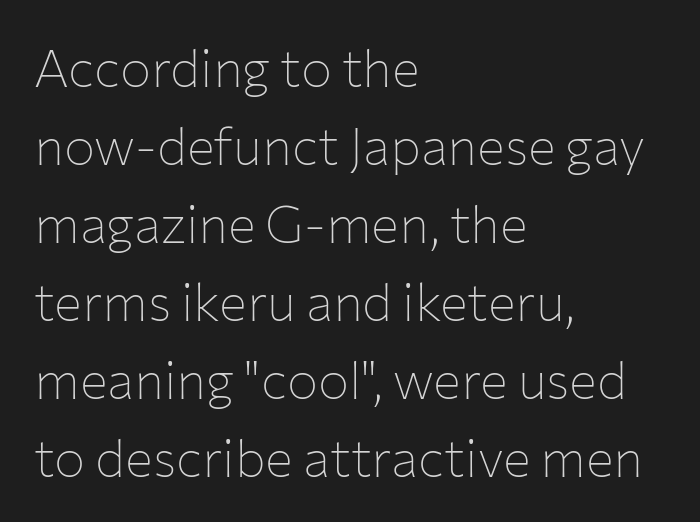
Q: Is the text bold? A: No.
Q: Is the text italic (slanted)? A: No, it is upright.
Q: Is the typeface a serif or a sans-serif typeface? A: Sans-serif.
Q: Is the text underlined? A: No.
Q: How is the paragraph aligned? A: Left-aligned.
Q: Is the spacing between letters normal or unusually wide? A: Normal.
Q: Is the spacing between lines tight, normal or loose? A: Normal.
Q: Width (condensed, normal, or wide)? A: Normal.
Q: Stroke contrast? A: Low.
Q: x-height? A: Medium.
Q: Monospaced? A: No.
